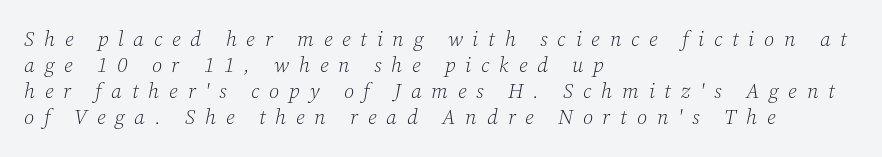
Ink coverage per letter is moderate at most. This sample uses an oblique cut, with every glyph tilted off the vertical. Where is the straight margin? On the left. The strip under each line holds only bare page. Short note: letters widely spaced.
